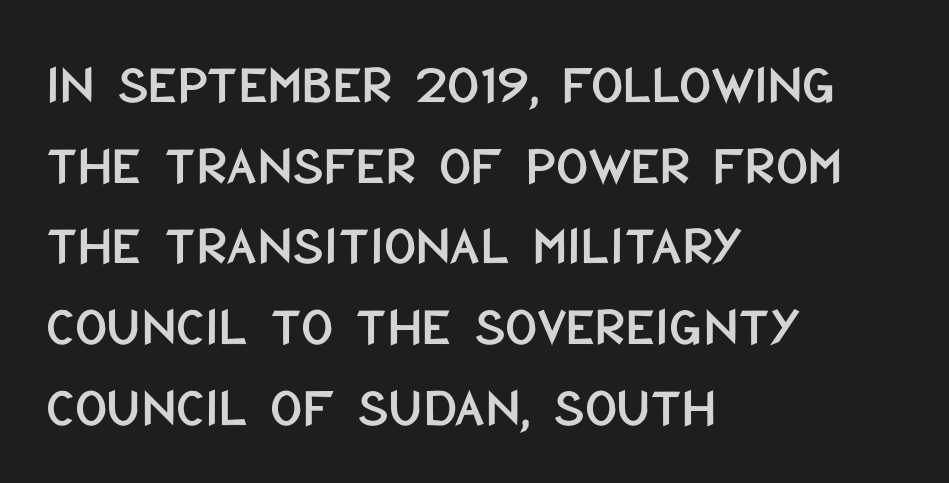
Q: Is the text italic (slanted)? A: No, it is upright.
Q: Is the typeface a serif or a sans-serif typeface? A: Sans-serif.
Q: Is the text underlined? A: No.
Q: How is the paragraph aligned? A: Left-aligned.
Q: Is the spacing between letters normal or unusually wide? A: Normal.
Q: Is the spacing between lines tight, normal or loose? A: Normal.
Q: Width (condensed, normal, or wide)? A: Condensed.
Q: Stroke contrast? A: Low.
Q: x-height? A: Large.
Q: Monospaced? A: No.
